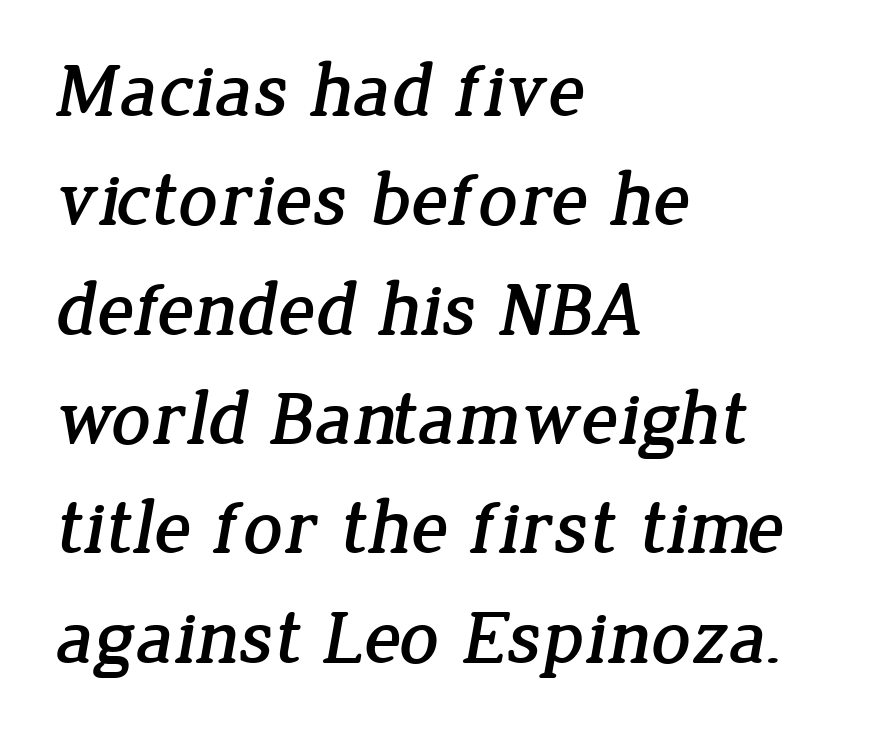
{"serif": "yes", "width": "normal", "stroke_contrast": "low", "x_height": "medium", "monospaced": "no", "underline": "no", "align": "left", "line_spacing": "normal", "line_spacing_ratio": 1.42, "letter_spacing": "normal", "letter_spacing_em": 0.0, "glyph_px": 77}
